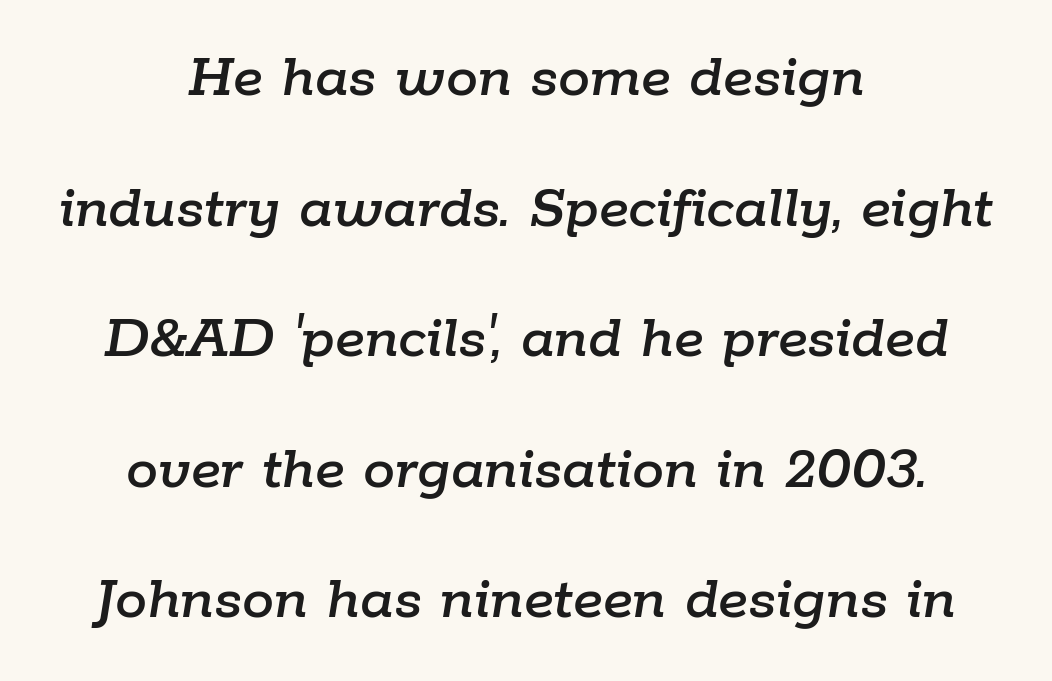
The image shows 64 px text type, italic (leaning right); set centered, loose line spacing (2.04x), normal letter spacing, not underlined; low stroke contrast and a medium x-height.
